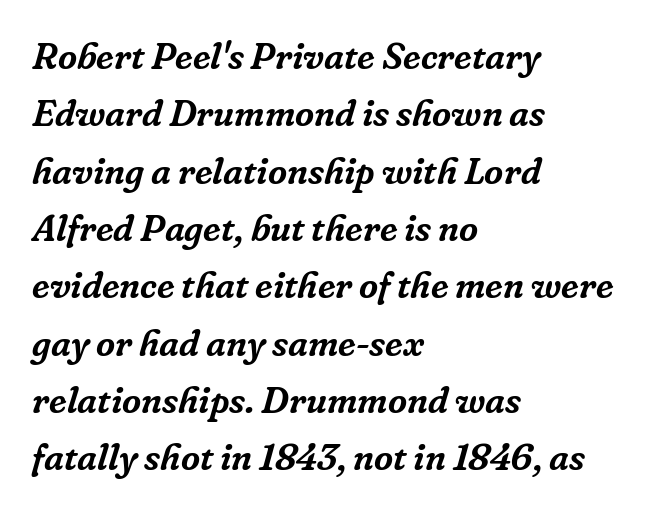
Q: Is the text italic (slanted)? A: Yes, it leans right by about 16 degrees.
Q: Is the typeface a serif or a sans-serif typeface? A: Serif.
Q: Is the text underlined? A: No.
Q: How is the paragraph aligned? A: Left-aligned.
Q: Is the spacing between letters normal or unusually wide? A: Normal.
Q: Is the spacing between lines tight, normal or loose? A: Normal.
Q: Width (condensed, normal, or wide)? A: Normal.
Q: Stroke contrast? A: Low.
Q: x-height? A: Medium.
Q: Monospaced? A: No.
